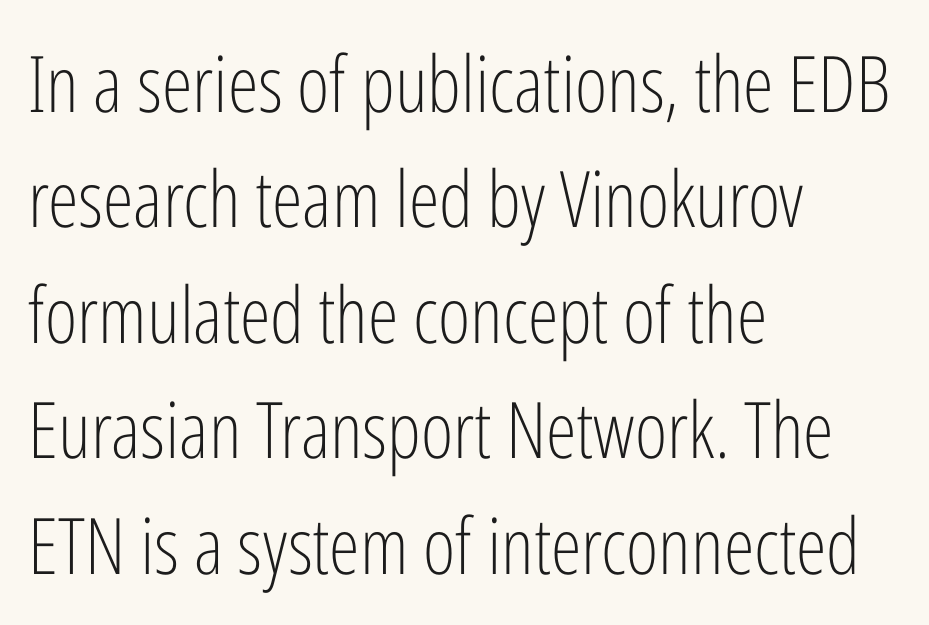
Q: Is the text bold? A: No.
Q: Is the text italic (slanted)? A: No, it is upright.
Q: Is the typeface a serif or a sans-serif typeface? A: Sans-serif.
Q: Is the text underlined? A: No.
Q: How is the paragraph aligned? A: Left-aligned.
Q: Is the spacing between letters normal or unusually wide? A: Normal.
Q: Is the spacing between lines tight, normal or loose? A: Normal.
Q: Width (condensed, normal, or wide)? A: Condensed.
Q: Stroke contrast? A: Low.
Q: x-height? A: Medium.
Q: Monospaced? A: No.
